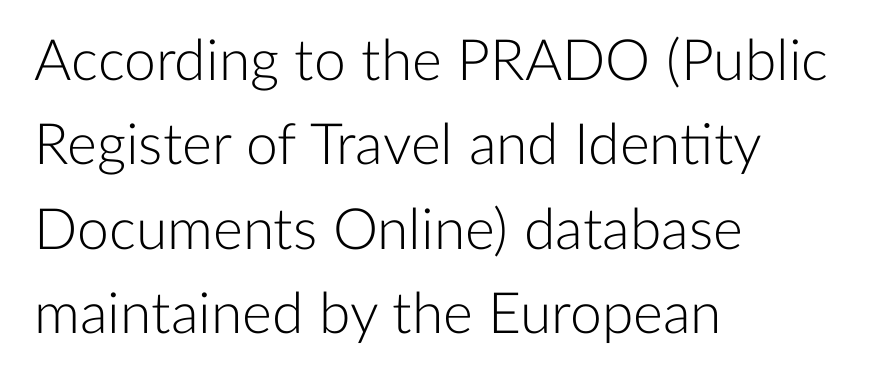
{"serif": "no", "italic": "no", "bold": "no", "weight": "light", "width": "normal", "stroke_contrast": "low", "x_height": "medium", "monospaced": "no", "underline": "no", "align": "left", "line_spacing": "normal", "line_spacing_ratio": 1.48, "letter_spacing": "normal", "letter_spacing_em": 0.0, "glyph_px": 57}
